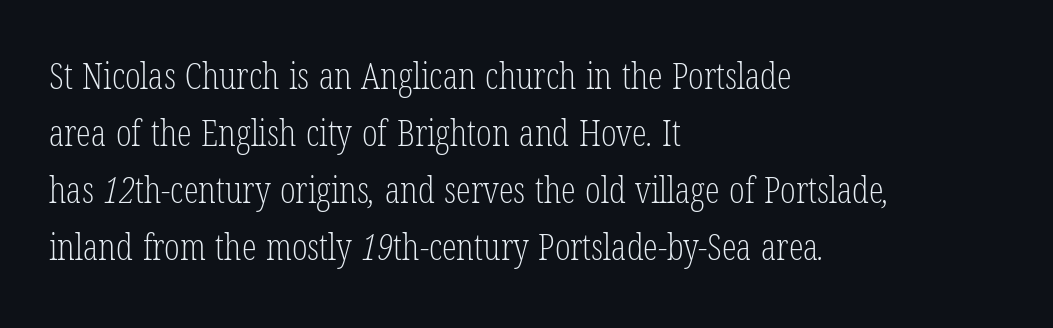
{"serif": "yes", "bold": "no", "weight": "light", "width": "condensed", "stroke_contrast": "low", "x_height": "medium", "monospaced": "no", "underline": "no", "align": "left", "line_spacing": "normal", "line_spacing_ratio": 1.54, "letter_spacing": "normal", "letter_spacing_em": 0.0, "glyph_px": 37}
